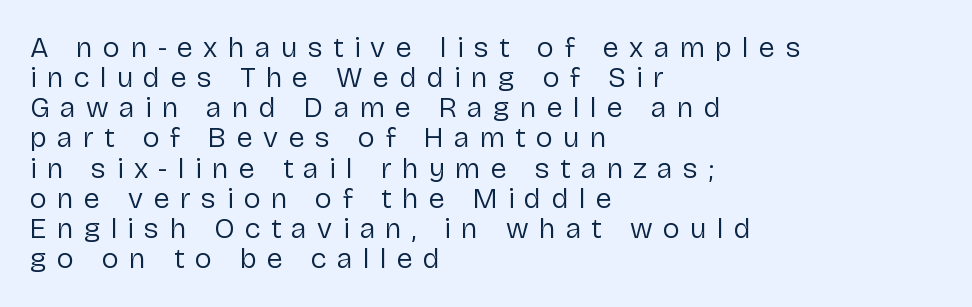
No feet cap the strokes, marking this as sans-serif type. On a weight scale, this lands at 450 or below. The gap between lines stays unmarked. The letters advance in unequal steps, a hallmark of proportional type.
